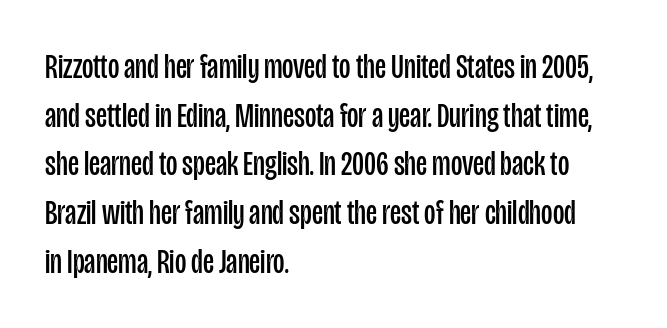
Q: Is the text bold? A: No.
Q: Is the text italic (slanted)? A: No, it is upright.
Q: Is the typeface a serif or a sans-serif typeface? A: Sans-serif.
Q: Is the text underlined? A: No.
Q: How is the paragraph aligned? A: Left-aligned.
Q: Is the spacing between letters normal or unusually wide? A: Normal.
Q: Is the spacing between lines tight, normal or loose? A: Normal.
Q: Width (condensed, normal, or wide)? A: Condensed.
Q: Stroke contrast? A: Low.
Q: x-height? A: Large.
Q: Monospaced? A: No.
